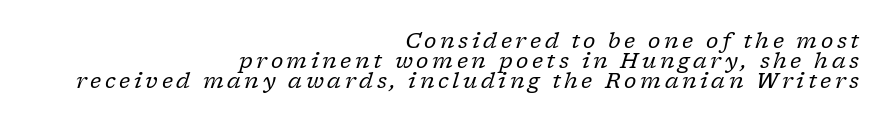
{"italic": "yes", "lean": "right", "slant_degrees": 17, "bold": "no", "underline": "no", "align": "right", "line_spacing": "tight", "line_spacing_ratio": 0.96, "glyph_px": 21}
